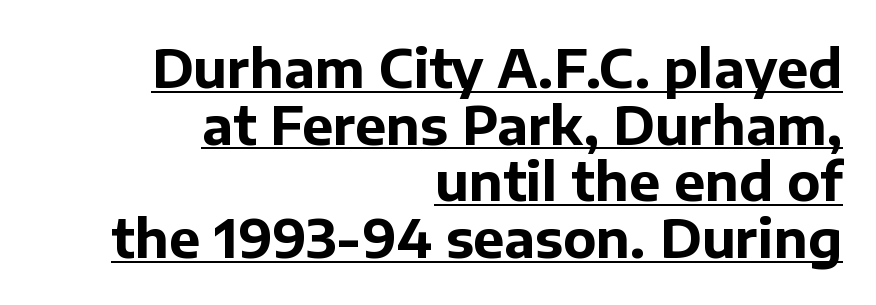
Q: Is the text bold? A: Yes.
Q: Is the text italic (slanted)? A: No, it is upright.
Q: Is the typeface a serif or a sans-serif typeface? A: Sans-serif.
Q: Is the text underlined? A: Yes.
Q: How is the paragraph aligned? A: Right-aligned.
Q: Is the spacing between letters normal or unusually wide? A: Normal.
Q: Is the spacing between lines tight, normal or loose? A: Tight.
Q: Width (condensed, normal, or wide)? A: Normal.
Q: Stroke contrast? A: Low.
Q: x-height? A: Medium.
Q: Monospaced? A: No.
